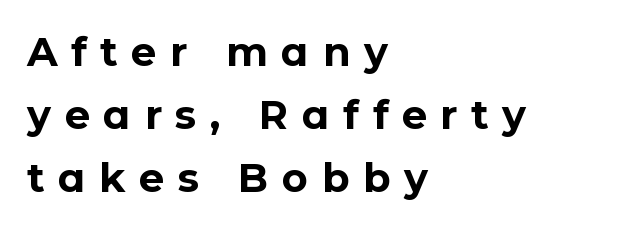
The image shows 40 px bold sans-serif type, upright; set left-aligned, normal line spacing (1.58x), unusually wide letter spacing (+0.34 em), not underlined; low stroke contrast and a medium x-height.
